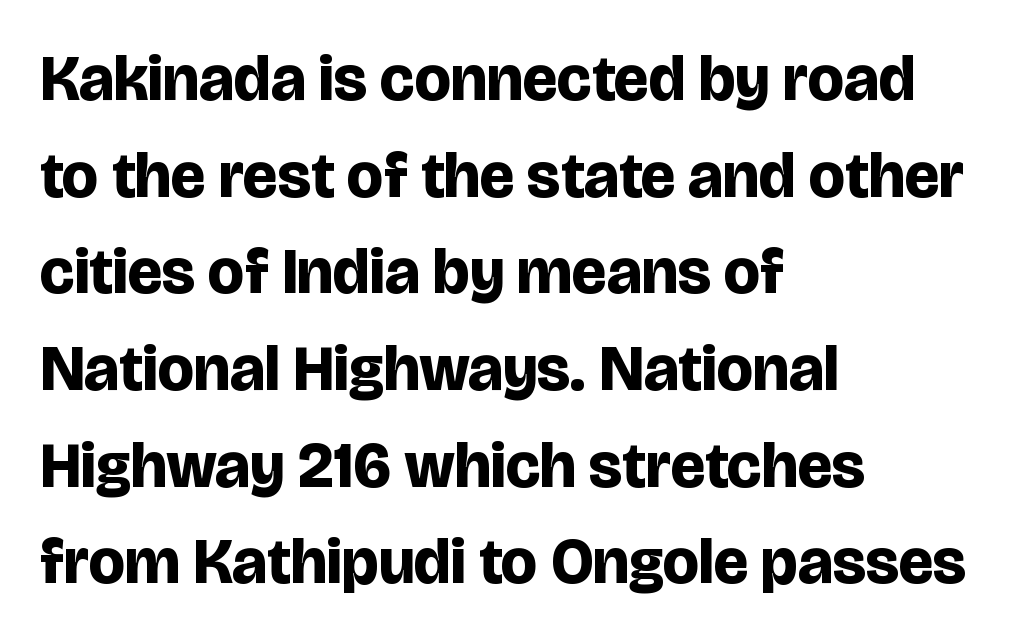
This rendering uses left alignment, leaving the right contour irregular. The space beneath each line is pristine and unruled. Does the leading feel generous? No, just average. These lines are rendered in a variable-pitch font. Examine the stroke ends and you'll find no serifs. Notice how the stems are strictly vertical — no italics here.
